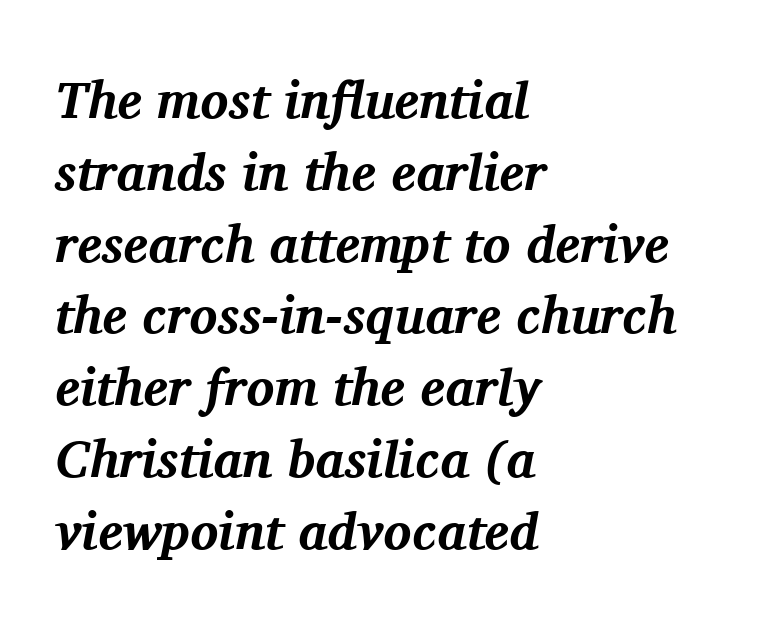
{"serif": "yes", "italic": "yes", "lean": "right", "slant_degrees": 11, "bold": "yes", "weight": "bold", "width": "normal", "stroke_contrast": "medium", "x_height": "medium", "monospaced": "no", "underline": "no", "align": "left", "line_spacing": "normal", "line_spacing_ratio": 1.38, "letter_spacing": "normal", "letter_spacing_em": 0.0, "glyph_px": 52}
